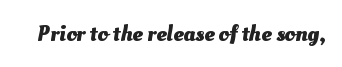
The image shows 23 px bold type; set normal letter spacing, not underlined.
